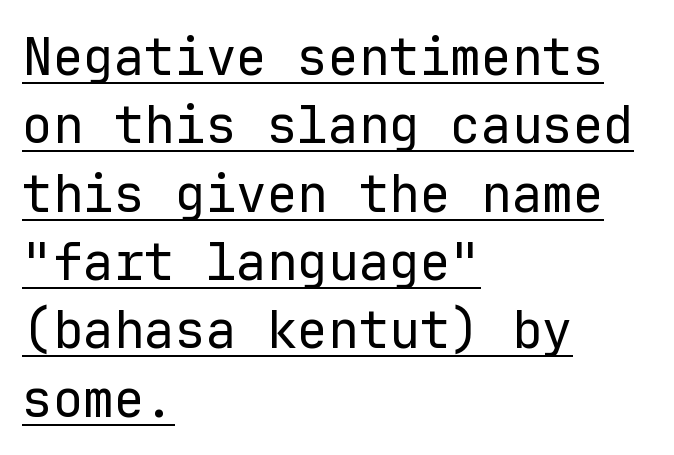
Here the designer chose a console-style face with uniform glyph widths. This sample carries an underscore along the baseline area. The lettering stays uniformly vertical, giving the passage a roman look. The line texture is even and compact thanks to regular tracking.
